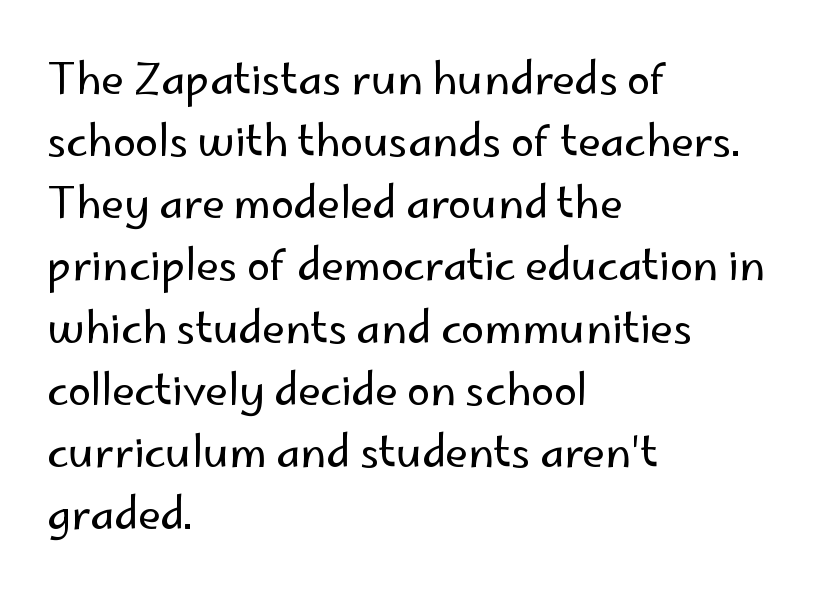
Q: Is the text bold? A: No.
Q: Is the text italic (slanted)? A: No, it is upright.
Q: Is the typeface a serif or a sans-serif typeface? A: Sans-serif.
Q: Is the text underlined? A: No.
Q: How is the paragraph aligned? A: Left-aligned.
Q: Is the spacing between letters normal or unusually wide? A: Normal.
Q: Is the spacing between lines tight, normal or loose? A: Normal.
Q: Width (condensed, normal, or wide)? A: Normal.
Q: Stroke contrast? A: Low.
Q: x-height? A: Small.
Q: Monospaced? A: No.
